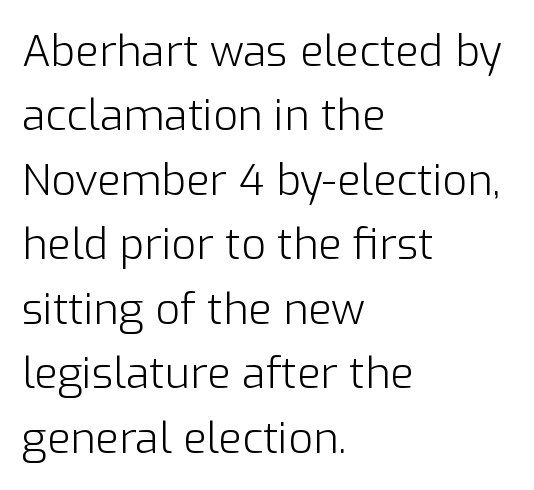
The image shows 43 px light sans-serif type, upright; set left-aligned, normal line spacing (1.5x), normal letter spacing, not underlined; low stroke contrast and a medium x-height.
